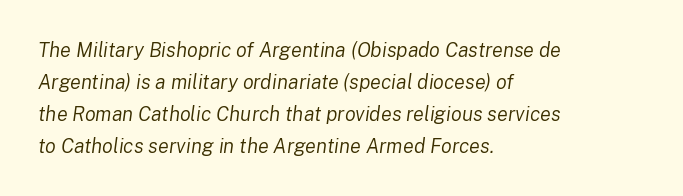
The image shows 20 px text type, italic (leaning right); set left-aligned, normal line spacing (1.6x), normal letter spacing, not underlined.
